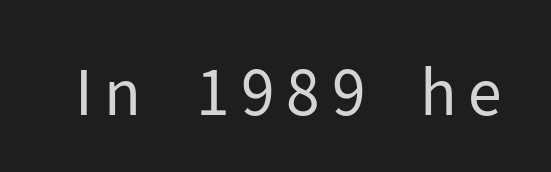
{"serif": "no", "italic": "no", "bold": "no", "weight": "regular", "width": "normal", "stroke_contrast": "low", "x_height": "medium", "monospaced": "no", "underline": "no", "glyph_px": 62}
